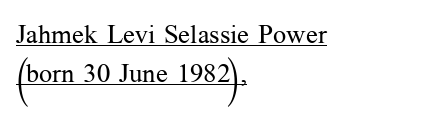
The image shows 26 px text type, upright; set left-aligned, normal line spacing (1.49x), normal letter spacing, underlined.
